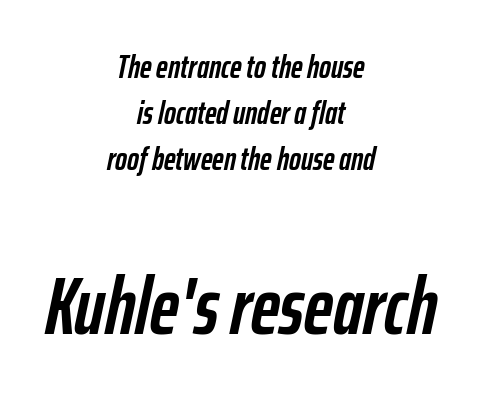
{"italic": "yes", "lean": "right", "slant_degrees": 12, "bold": "yes", "weight": "semibold", "width": "condensed", "stroke_contrast": "low", "x_height": "medium", "monospaced": "no", "underline": "no", "align": "center", "line_spacing": "normal", "line_spacing_ratio": 1.44, "letter_spacing": "normal", "letter_spacing_em": 0.0, "larger_block": "second", "size_ratio": 2.5, "glyph_px": 80}
